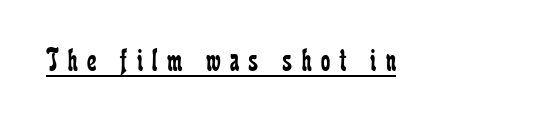
Does the lettering tilt? It doesn't — this is upright. Has an underline been added? It has. I'd call this a serif setting — the letters wear small feet. Counters stay open thanks to moderate or lighter strokes. Characters follow at a spacing far wider than the type designer built in.
